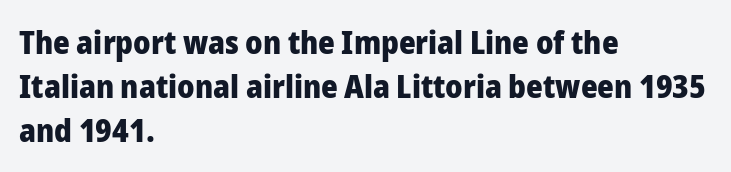
Nobody drew a line under any word here. You could call the tracking neutral — neither tight nor loose. Typographic density is high because the face is bold. Here the designer chose a conventional face with non-uniform glyph widths. Is there much room between lines? A standard amount, neither cramped nor airy. The face used here is a sans, in the tradition of grotesques and geometrics.
